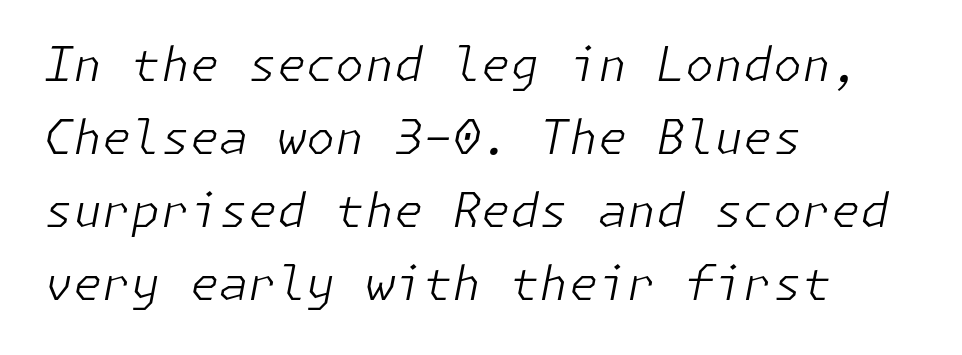
You could call the tracking neutral — neither tight nor loose. Notice how the stems are inclined rather than vertical — that's the hallmark of italics. Reading down the block, your eye returns to a fixed left position each line. The font sits on the lighter half of the weight spectrum, regular included. Letters rest on an invisible, unmarked baseline.
